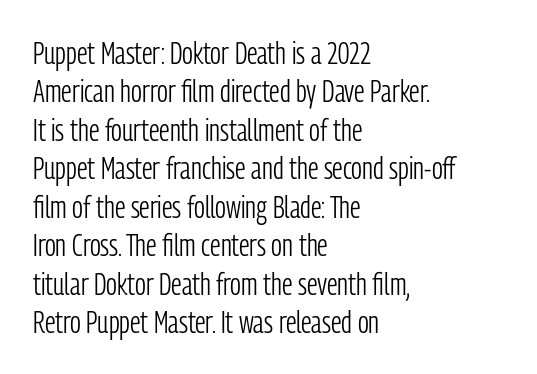
{"serif": "no", "italic": "no", "bold": "no", "weight": "light", "width": "condensed", "stroke_contrast": "low", "x_height": "medium", "monospaced": "no", "underline": "no", "align": "left", "line_spacing_ratio": 1.24, "letter_spacing": "normal", "letter_spacing_em": 0.0, "glyph_px": 31}
